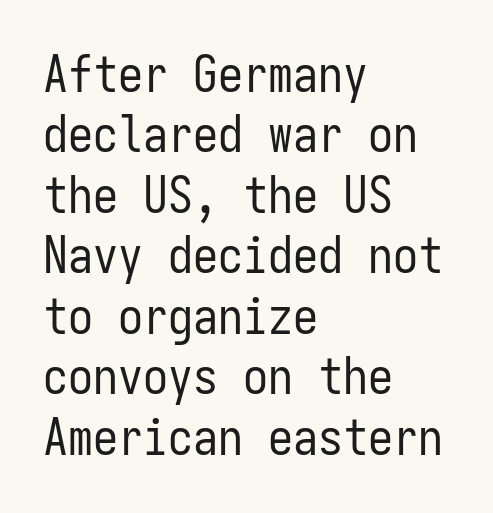
The words here are not underlined. The type sits square on the baseline with zero lean. In terms of letterform style, serifs are entirely absent. Compared with a centered layout, this one pins lines to the left instead. These glyphs show unthickened strokes, regular width or finer.
